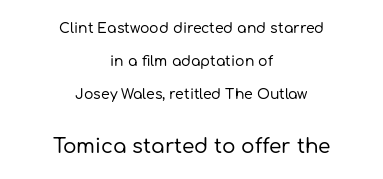
Ascenders rise straight up at ninety degrees. Two sizes are in play, and the larger belongs to the second block. Vertically, the passage feels expansive, rows floating well apart. Does the copy run flush right? No — it is centered line by line. No extra tracking has been applied to these lines. Has an underline been added? It has not.
